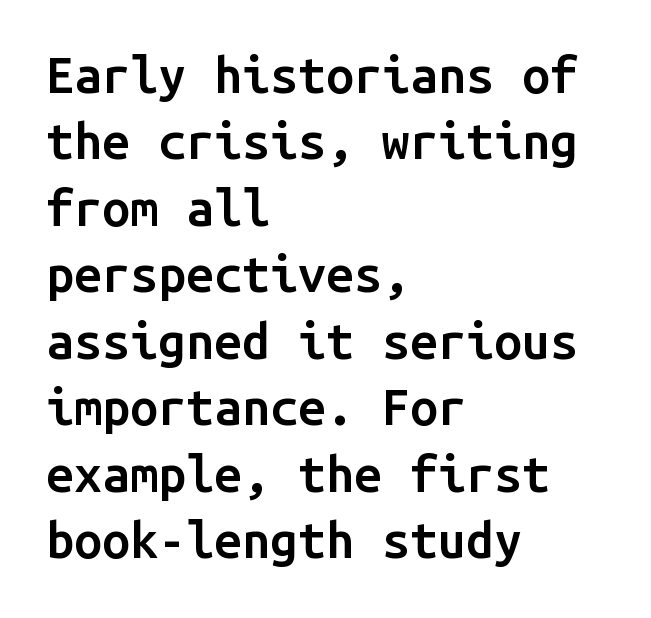
Q: Is the text bold? A: Semi-bold.
Q: Is the text italic (slanted)? A: No, it is upright.
Q: Is the typeface a serif or a sans-serif typeface? A: Sans-serif.
Q: Is the text underlined? A: No.
Q: How is the paragraph aligned? A: Left-aligned.
Q: Is the spacing between letters normal or unusually wide? A: Normal.
Q: Is the spacing between lines tight, normal or loose? A: Normal.
Q: Width (condensed, normal, or wide)? A: Normal.
Q: Stroke contrast? A: Low.
Q: x-height? A: Medium.
Q: Monospaced? A: Yes.
